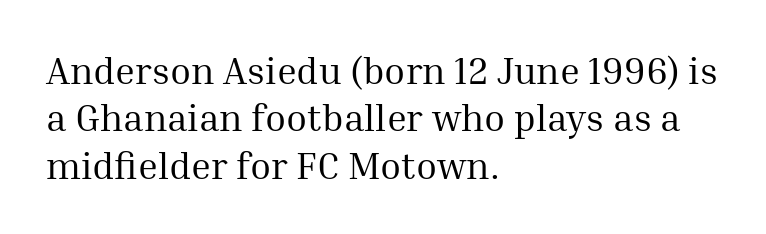
The image shows 38 px regular-weight serif type, upright; set left-aligned, normal line spacing (1.25x), normal letter spacing, not underlined; medium stroke contrast and a medium x-height.
